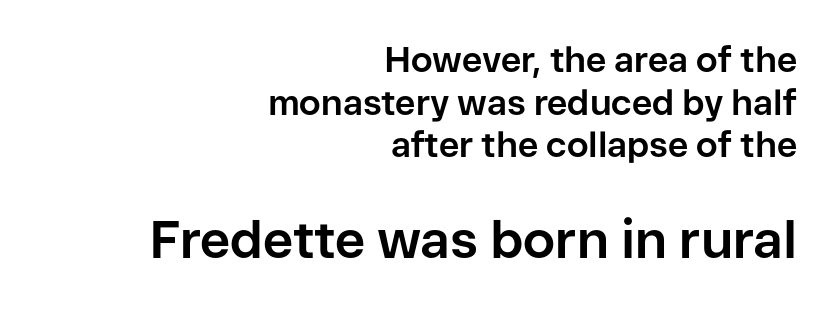
Q: Is the text bold? A: Yes.
Q: Is the text italic (slanted)? A: No, it is upright.
Q: Is the typeface a serif or a sans-serif typeface? A: Sans-serif.
Q: Is the text underlined? A: No.
Q: How is the paragraph aligned? A: Right-aligned.
Q: Is the spacing between letters normal or unusually wide? A: Normal.
Q: Which block of text is set in a larger size, the first (top) or the second (bottom)? A: The second (bottom) one.
Q: Width (condensed, normal, or wide)? A: Normal.
Q: Stroke contrast? A: Low.
Q: x-height? A: Medium.
Q: Monospaced? A: No.
